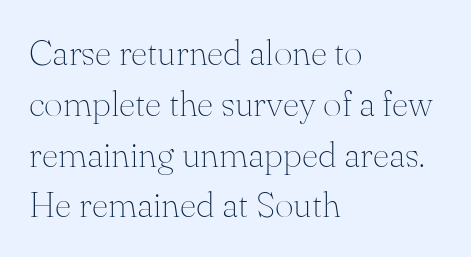
The weight would be labelled regular, book, light, or lighter still. The letters sit at their default tracking, neither squeezed nor spread. Is this a fixed-width face? No — the glyphs have proportional, varying widths. Vertically, the passage feels balanced, rows spaced as you'd expect. The face used here is seriffed, in the tradition of book romans. Posture: straight, roman, zero tilt.
